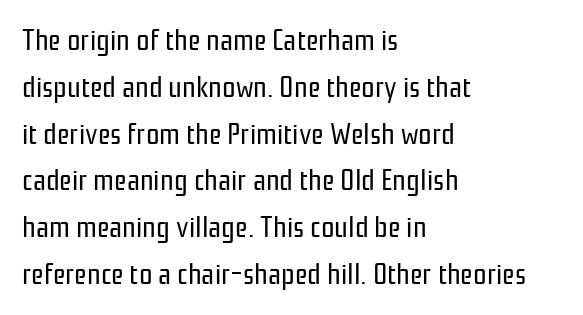
Characters follow at the spacing the type designer built in. Bold? No — there's no thickening of the strokes. In terms of posture, this sample is upright. Note the varied advance widths — an 'i' is clearly narrower than an 'm'. Is there much room between lines? A standard amount, neither cramped nor airy. In terms of letterform style, serifs are entirely absent.
